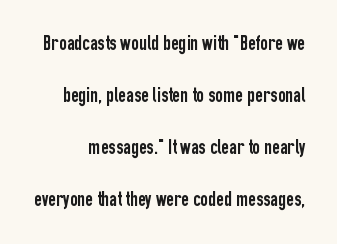
Q: Is the text italic (slanted)? A: No, it is upright.
Q: Is the text underlined? A: No.
Q: Is the spacing between letters normal or unusually wide? A: Normal.
Q: Is the spacing between lines tight, normal or loose? A: Loose.
